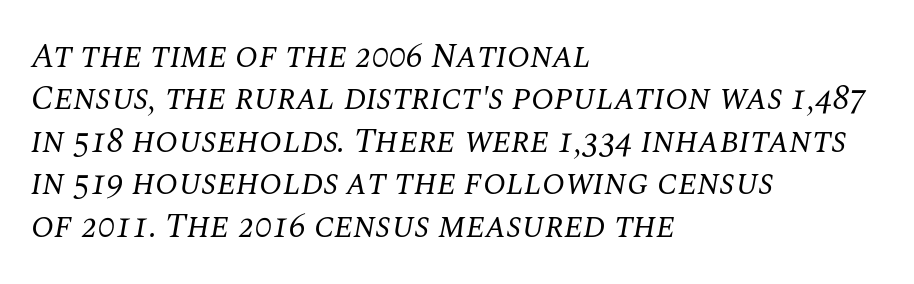
Students, note that the glyphs here touch the page at normal intervals. Rendered with sloped, italic letterforms. Is the type heavy? It reads as light-to-regular instead. Does the copy run flush right? No — it runs flush left. Unmarked baselines from the first word to the last. Note: serifs present on the glyphs.
